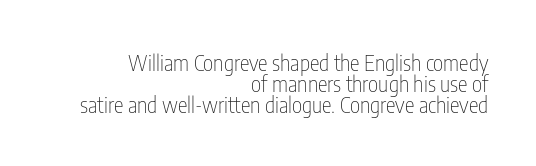
Vertical stems look standard width or narrower in stroke. A flush-right, rag-left setting is used for this passage. Closely set lines give the paragraph a compact silhouette. Type without underlining. It's the straight-up-and-down kind of type. Between one letter and the next there's only the usual sliver of space.
